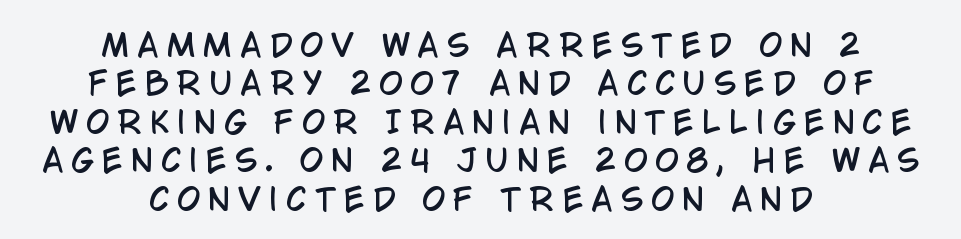
The image shows 30 px condensed sans-serif type, upright; set centered, normal line spacing (1.28x), unusually wide letter spacing (+0.28 em), not underlined; low stroke contrast and a large x-height.
